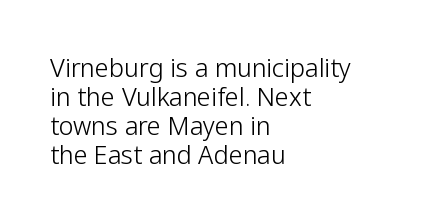
The image shows 25 px text type, upright; set left-aligned, line spacing 1.16x, normal letter spacing, not underlined.
